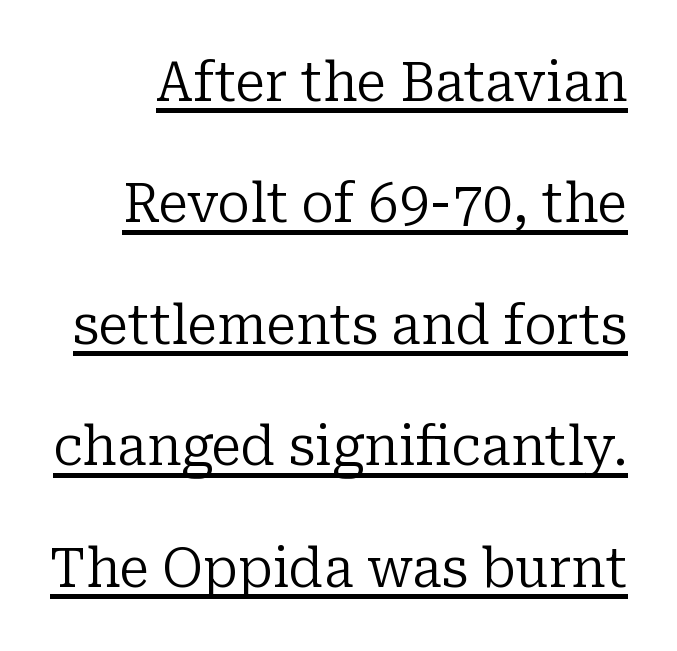
{"serif": "yes", "italic": "no", "bold": "no", "weight": "regular", "width": "normal", "stroke_contrast": "low", "x_height": "medium", "monospaced": "no", "underline": "yes", "line_spacing": "loose", "line_spacing_ratio": 2.25, "letter_spacing": "normal", "letter_spacing_em": 0.0, "glyph_px": 54}
